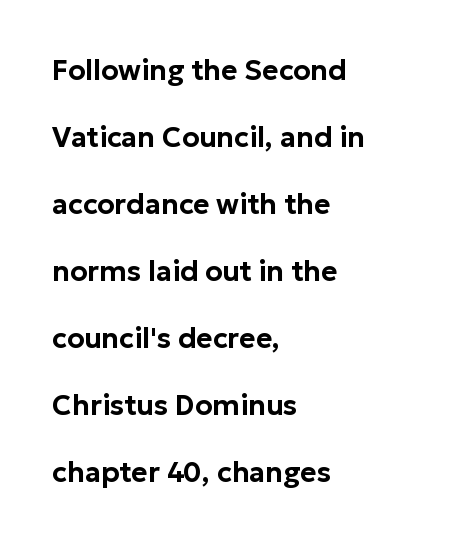
The image shows 28 px sans-serif type, upright; set left-aligned, loose line spacing (2.39x), normal letter spacing, not underlined; low stroke contrast and a medium x-height.
